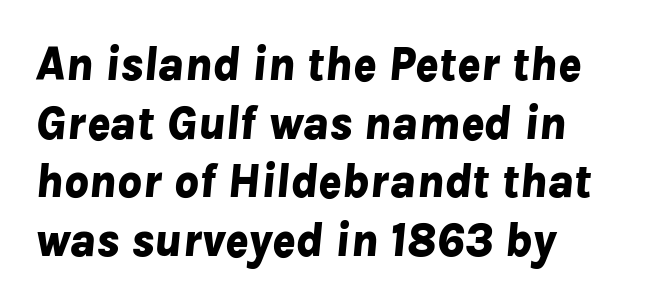
Q: Is the text bold? A: Yes.
Q: Is the text italic (slanted)? A: Yes, it leans right by about 8 degrees.
Q: Is the text underlined? A: No.
Q: How is the paragraph aligned? A: Left-aligned.
Q: Is the spacing between letters normal or unusually wide? A: Normal.
Q: Width (condensed, normal, or wide)? A: Normal.
Q: Stroke contrast? A: Low.
Q: x-height? A: Medium.
Q: Monospaced? A: No.
